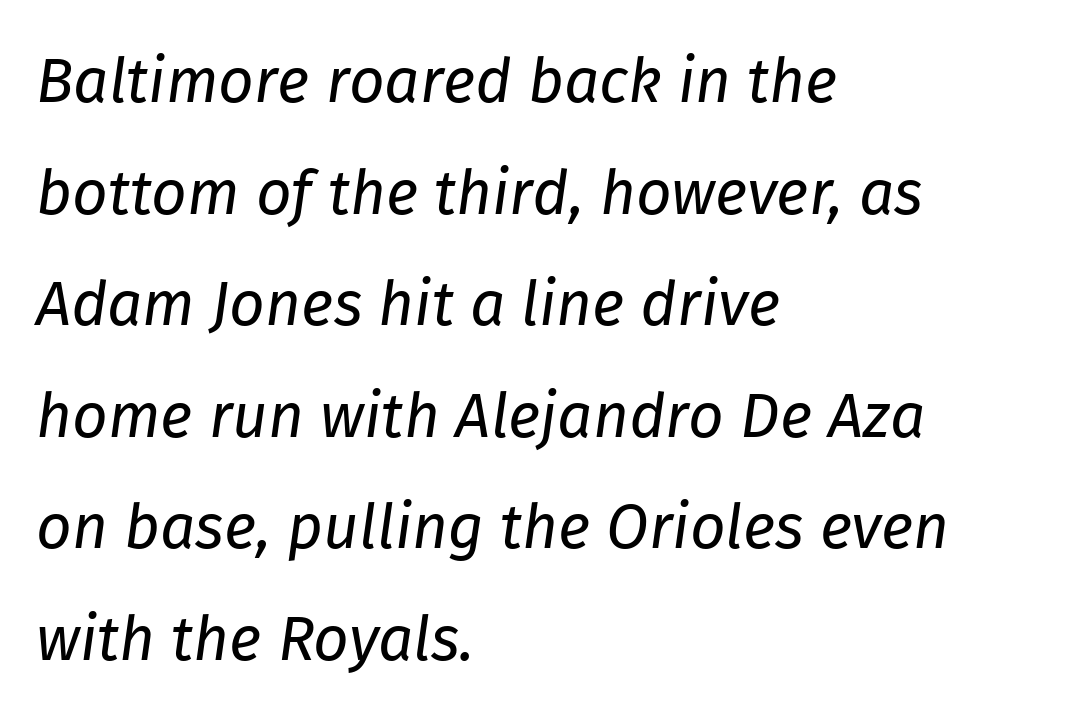
In CSS terms this would be text-align: left. Here the designer chose a conventional face with non-uniform glyph widths. The axis of the letterforms is tilted away from vertical. Check under the words: just untouched page. Weight: not bold — regular or lighter. Each word holds together tightly as a unit, with standard inter-letter gaps.
